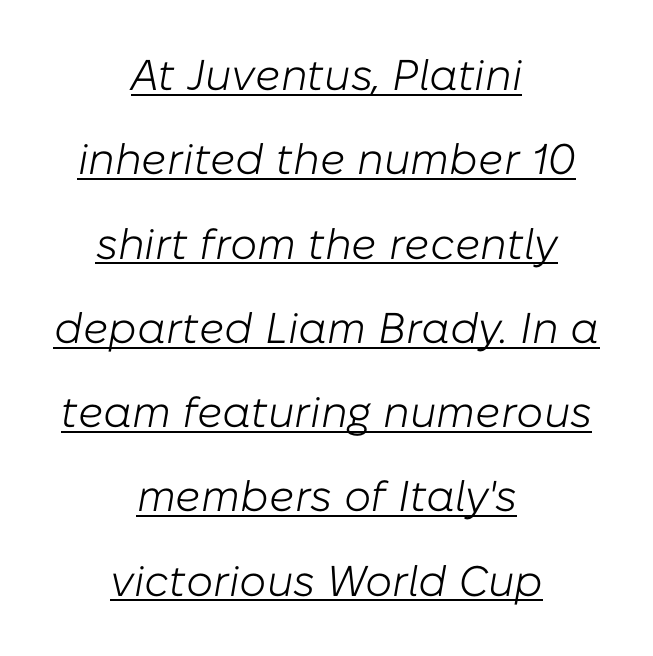
The image shows 43 px light type, italic (leaning right); set centered, loose line spacing (1.96x), normal letter spacing, underlined; low stroke contrast and a medium x-height.
